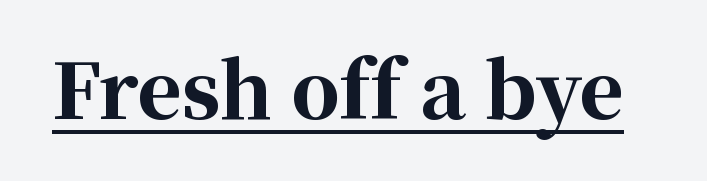
You can see a thin bar hugging the bottom of the glyphs. The characters display serif detailing at their extremities. Do the letters lean? They stand straight. The letters are bold, with thick, heavy strokes. Spacing between characters is what you'd get straight out of the box.
